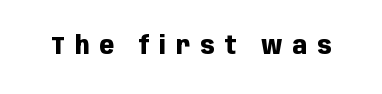
Clear beneath every line of the passage. The rendering uses a bold face; every stroke is thick and dark. Every stem runs plumb, perpendicular to the baseline. The line texture is sparse and dotted thanks to wide tracking.
